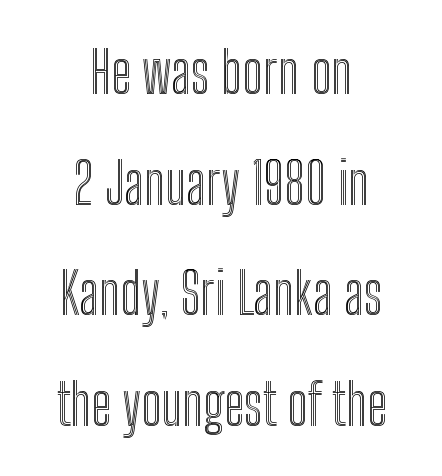
The image shows 57 px condensed type, upright; set centered, loose line spacing (1.94x), normal letter spacing, not underlined; a medium x-height.
